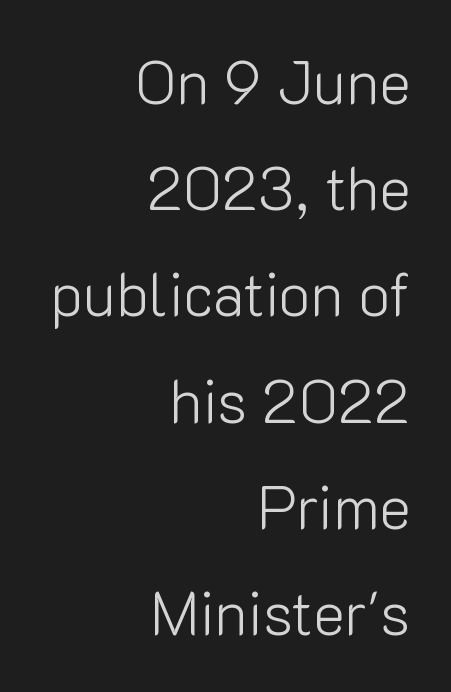
Looks like regular typesetting: each glyph gets only the width it needs. Tall strokes in this sample are plumb rather than angled. The passage shown is typeset with a sans-serif family. Any mark beneath the type? The region is blank. Short and long lines alike share a common ending point at right. Compared with a typical body face, this is equally light or lighter still.
